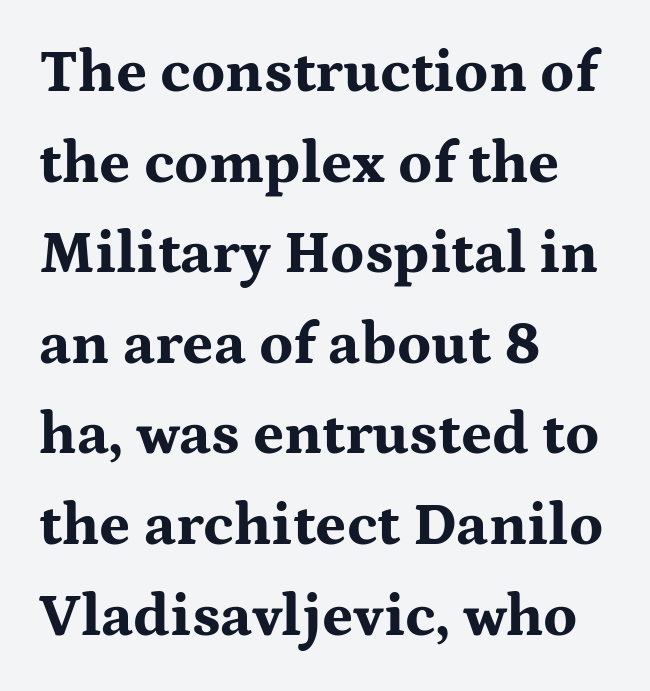
The image shows 60 px bold, wide serif type, upright; set left-aligned, normal line spacing (1.51x), normal letter spacing, not underlined; medium stroke contrast and a medium x-height.
